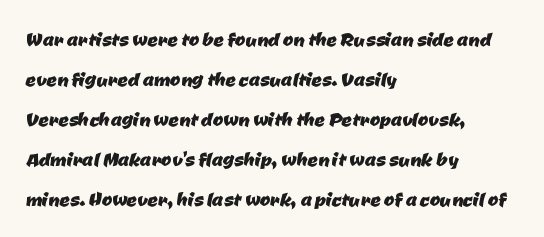
{"underline": "no", "align": "left", "line_spacing": "normal", "line_spacing_ratio": 1.6, "letter_spacing": "normal", "letter_spacing_em": 0.0, "glyph_px": 25}
